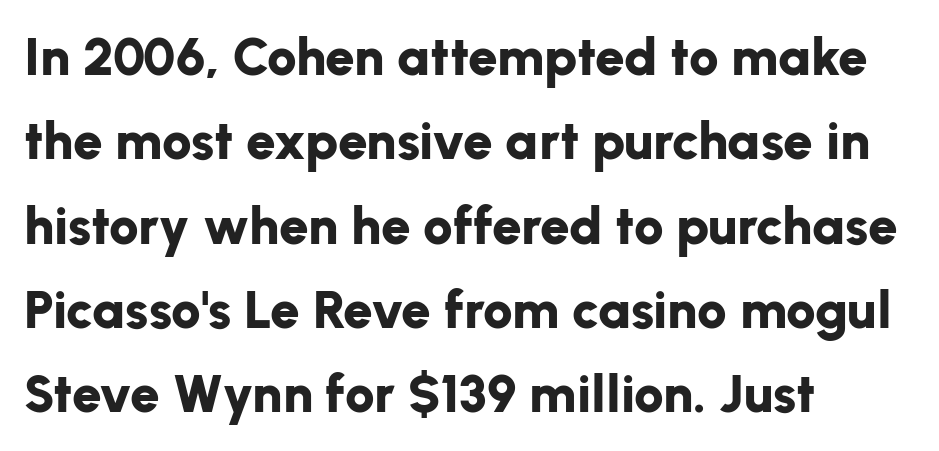
Compared with a centered layout, this one pins lines to the left instead. Rendered with straight, roman letterforms. The face used here is proportionally spaced, like ordinary book or web type. Does extra space separate the letters? No, they use regular spacing. Rule under the text: the space is simply empty.
